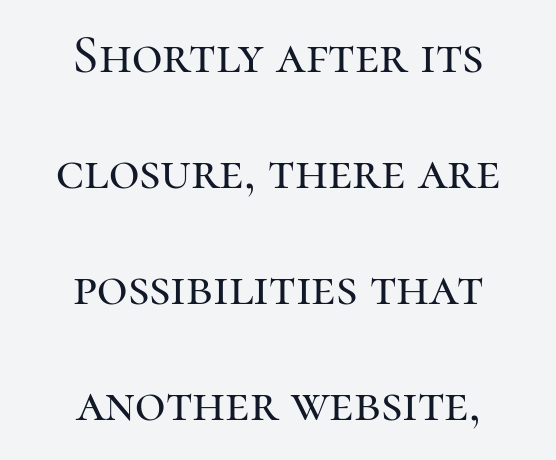
The image shows 53 px serif type, upright; set centered, loose line spacing (2.19x), normal letter spacing, not underlined; high stroke contrast and a medium x-height.
